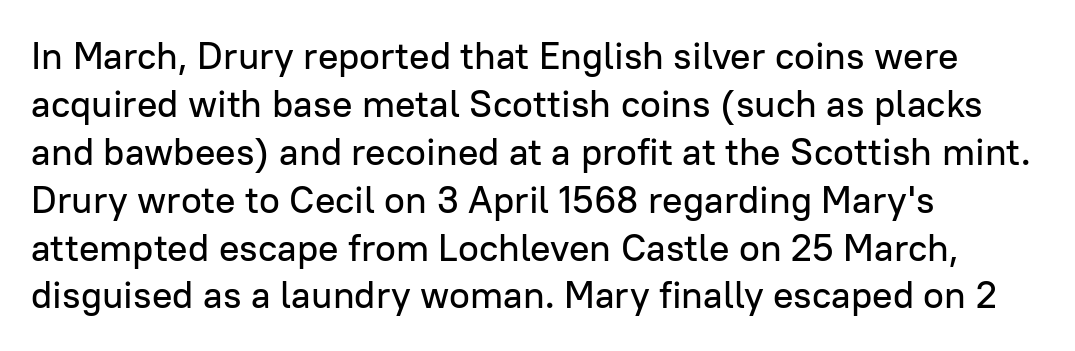
Is the letter spacing exaggerated? No — it looks like the ordinary default. The rendering uses natural spacing where letterforms have individual widths. Posture: upright roman. Summary of vertical rhythm: regular, with standard interline spacing. Notice how the passage keeps a crisp vertical edge on the left only.
